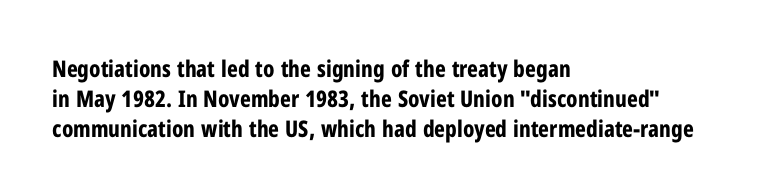
Q: Is the text bold? A: Yes.
Q: Is the text italic (slanted)? A: No, it is upright.
Q: Is the text underlined? A: No.
Q: How is the paragraph aligned? A: Left-aligned.
Q: Is the spacing between letters normal or unusually wide? A: Normal.
Q: Is the spacing between lines tight, normal or loose? A: Normal.
